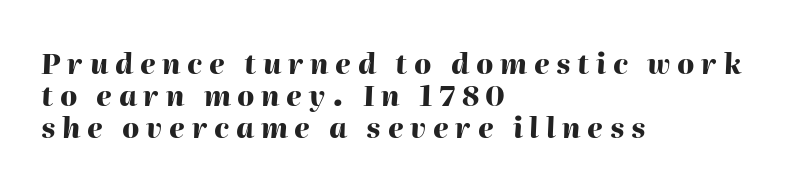
The image shows 28 px heavy type, italic (leaning right); set left-aligned, tight line spacing (1.14x), unusually wide letter spacing (+0.24 em), not underlined; high stroke contrast and a medium x-height.
